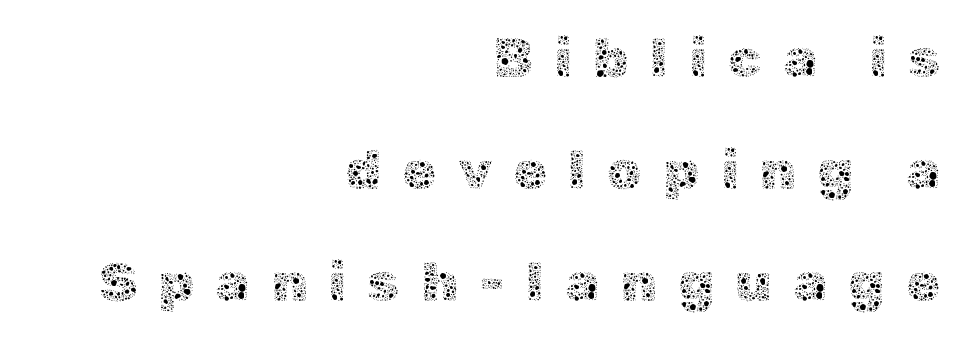
What stands out about the letter spacing? Its width — letters are far apart. Every character sits straight up, as roman type does. Teacher's note: observe the even right margin — that is flush-right alignment. Bold? No — there's no thickening of the strokes.
